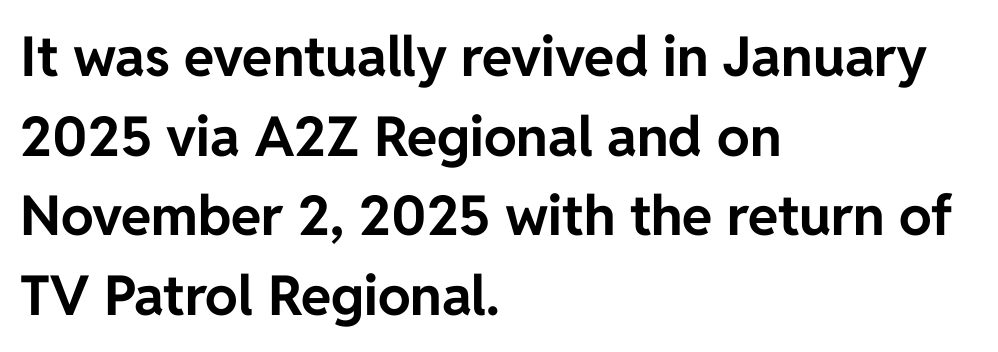
The image shows 55 px bold sans-serif type, upright; set left-aligned, normal line spacing (1.45x), normal letter spacing, not underlined; low stroke contrast and a medium x-height.
